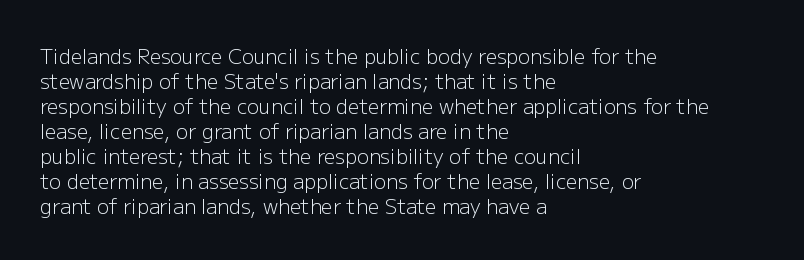
Underline: absent. These glyphs show unthickened strokes, regular width or finer. The leading is moderate, giving the passage an even texture. Upright lettering throughout.
